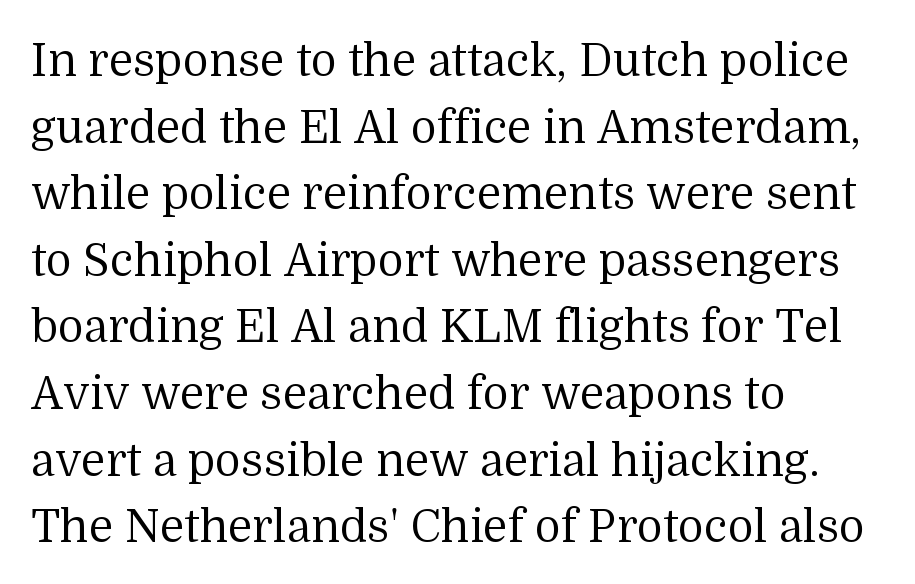
No word sits above an underline. Nobody touched the tracking dial on this one. Small tapered or slab feet sit at the stroke ends, so this counts as serif. Does the leading feel generous? No, just average. Varying glyph widths throughout — classic text-font behaviour. The lettering holds an erect, upright posture throughout.
